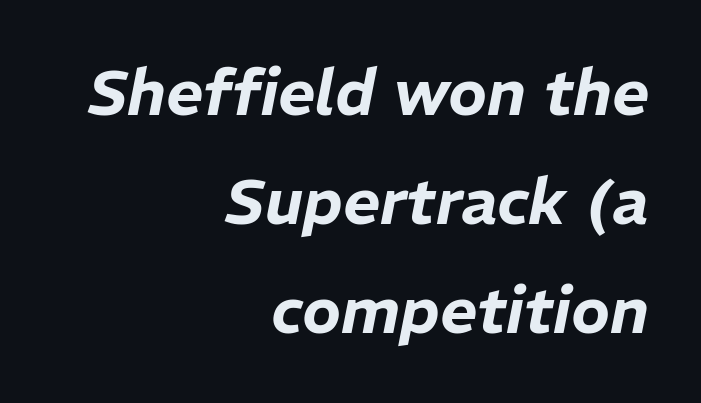
{"italic": "yes", "lean": "right", "slant_degrees": 11, "width": "normal", "stroke_contrast": "low", "x_height": "medium", "monospaced": "no", "underline": "no", "align": "right", "line_spacing": "normal", "line_spacing_ratio": 1.7, "letter_spacing": "normal", "letter_spacing_em": 0.0, "glyph_px": 64}
